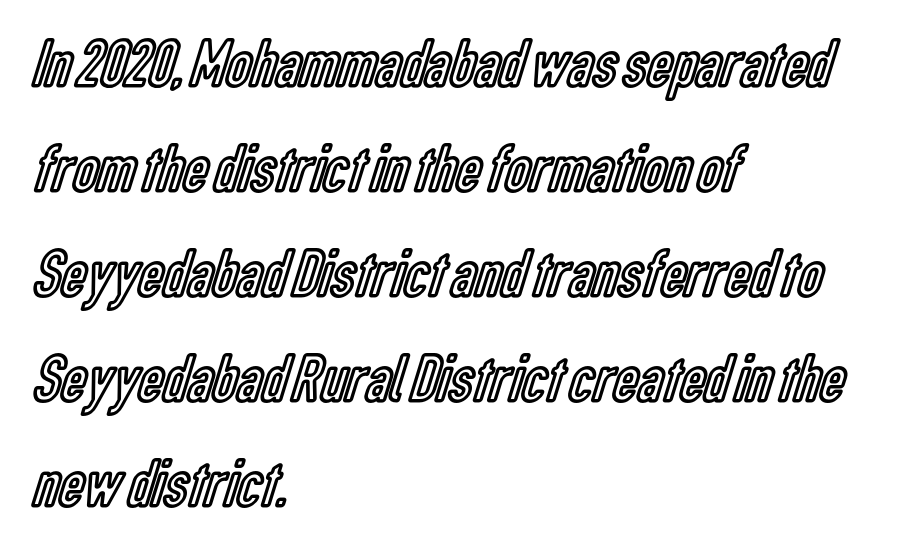
The space beneath each line is pristine and unruled. These lines are rendered in a variable-pitch font. The paragraph has a hard left edge and a soft right edge. Letter spacing: default.
